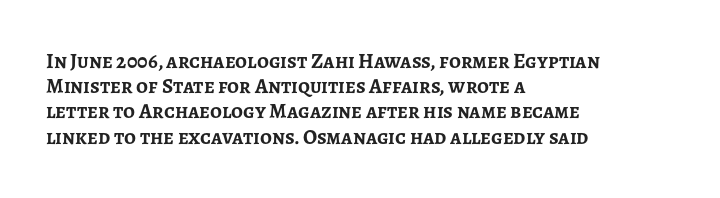
Each line starts at the same left margin while the right side varies. Upright lettering throughout. What stands out about the letter spacing? Nothing — it is the standard amount. Check the space under the baseline: it is left empty. The typesetting leans heavy: a genuine bold.
